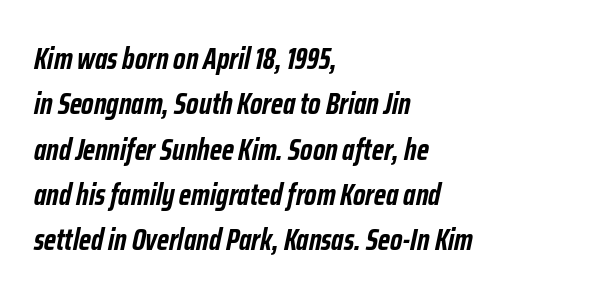
Q: Is the text bold? A: Yes.
Q: Is the text italic (slanted)? A: Yes, it leans right by about 12 degrees.
Q: Is the text underlined? A: No.
Q: How is the paragraph aligned? A: Left-aligned.
Q: Is the spacing between letters normal or unusually wide? A: Normal.
Q: Is the spacing between lines tight, normal or loose? A: Normal.
Q: Width (condensed, normal, or wide)? A: Condensed.
Q: Stroke contrast? A: Low.
Q: x-height? A: Medium.
Q: Monospaced? A: No.
